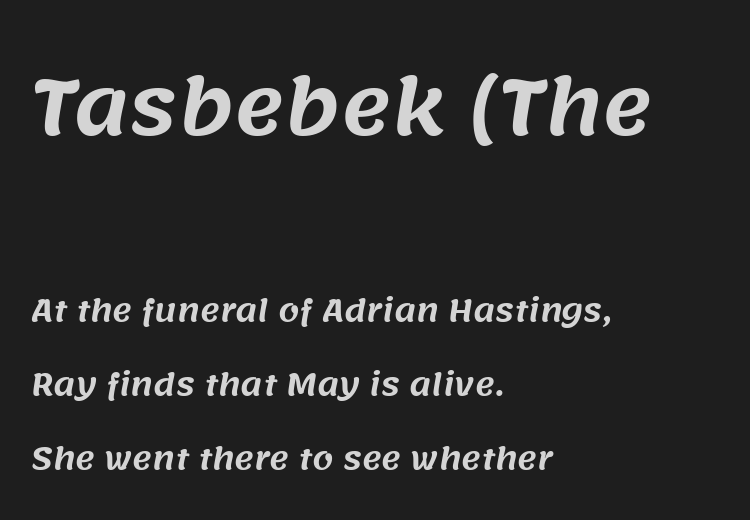
The image shows 76 px sans-serif type; set left-aligned, loose line spacing (2.47x), normal letter spacing, not underlined; the first (top) block is 2.53x larger; medium stroke contrast and a large x-height.
